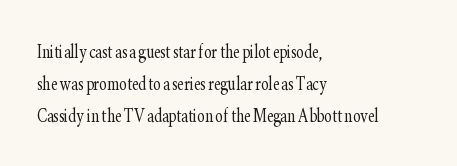
{"italic": "no", "bold": "no", "underline": "no", "align": "left", "line_spacing": "normal", "line_spacing_ratio": 1.39, "letter_spacing": "normal", "letter_spacing_em": 0.0, "glyph_px": 23}
